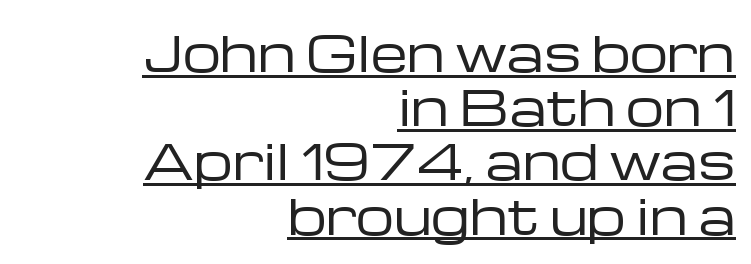
The image shows 48 px regular-weight, wide sans-serif type, upright; set right-aligned, tight line spacing (1.13x), normal letter spacing, underlined; low stroke contrast and a medium x-height.
